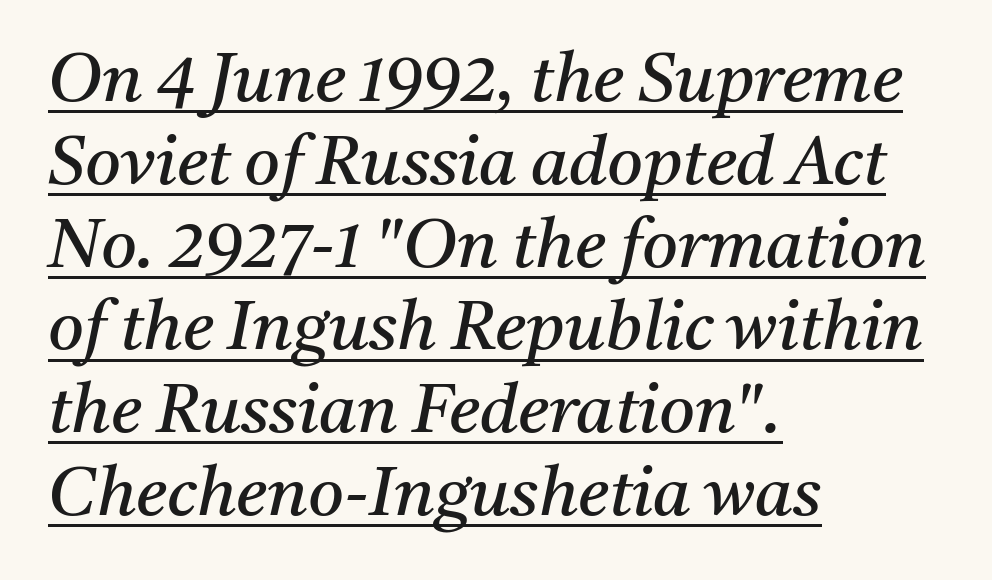
The image shows 69 px regular-weight serif type, italic (leaning right); set left-aligned, line spacing 1.2x, normal letter spacing, underlined; medium stroke contrast and a medium x-height.
